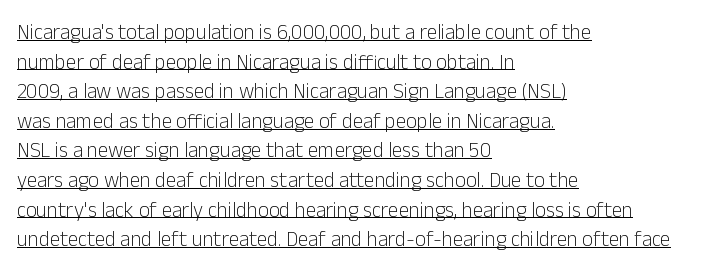
Glyph-to-glyph distance matches everyday printed text. Unbolded letterforms with no extra heft. This is underlined copy, the kind a proofreader might mark for attention. The axis of the letterforms is exactly vertical. Regarding leading, the lines here are spaced in the standard way.
